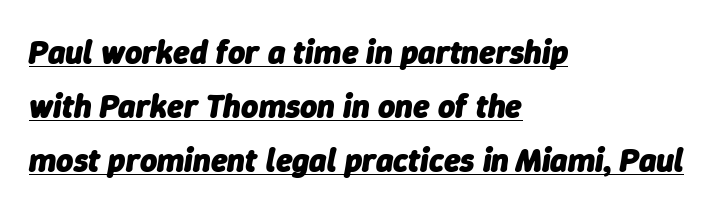
Q: Is the text bold? A: Yes.
Q: Is the text italic (slanted)? A: Yes, it leans right by about 9 degrees.
Q: Is the text underlined? A: Yes.
Q: How is the paragraph aligned? A: Left-aligned.
Q: Is the spacing between letters normal or unusually wide? A: Normal.
Q: Is the spacing between lines tight, normal or loose? A: Normal.
Q: Width (condensed, normal, or wide)? A: Normal.
Q: Stroke contrast? A: Low.
Q: x-height? A: Medium.
Q: Monospaced? A: No.
